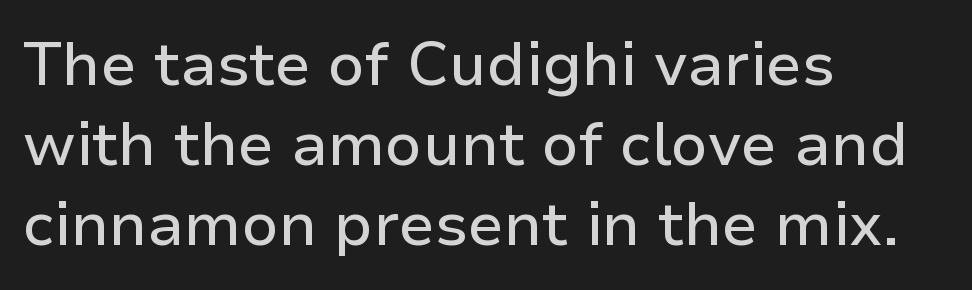
These lines are composed in type without serifs. Interline gaps are of average width in this sample. The lettering stays uniformly vertical, giving the passage a roman look. Horizontal alignment here is leftward, the default for most running prose. Here the designer chose a conventional face with non-uniform glyph widths.
